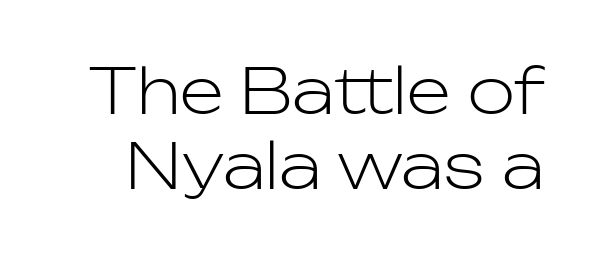
Q: Is the text bold? A: No.
Q: Is the text italic (slanted)? A: No, it is upright.
Q: Is the typeface a serif or a sans-serif typeface? A: Sans-serif.
Q: Is the text underlined? A: No.
Q: Is the spacing between letters normal or unusually wide? A: Normal.
Q: Width (condensed, normal, or wide)? A: Normal.
Q: Stroke contrast? A: Low.
Q: x-height? A: Medium.
Q: Monospaced? A: No.
